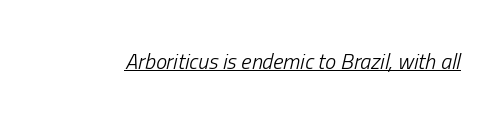
Q: Is the text bold? A: No.
Q: Is the text italic (slanted)? A: Yes, it leans right by about 13 degrees.
Q: Is the text underlined? A: Yes.
Q: Is the spacing between letters normal or unusually wide? A: Normal.
